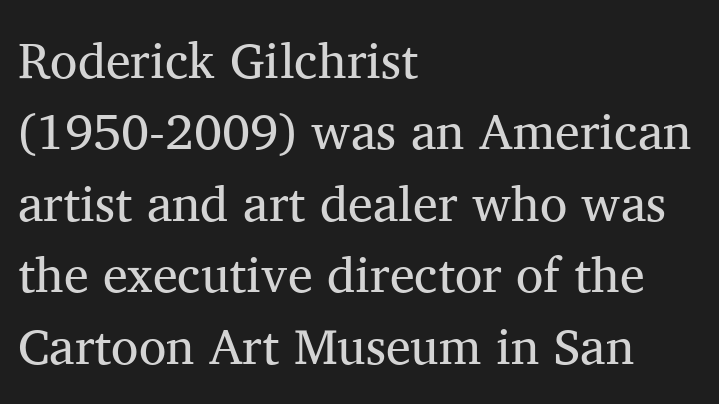
Q: Is the text bold? A: No.
Q: Is the text italic (slanted)? A: No, it is upright.
Q: Is the typeface a serif or a sans-serif typeface? A: Serif.
Q: Is the text underlined? A: No.
Q: How is the paragraph aligned? A: Left-aligned.
Q: Is the spacing between letters normal or unusually wide? A: Normal.
Q: Is the spacing between lines tight, normal or loose? A: Normal.
Q: Width (condensed, normal, or wide)? A: Normal.
Q: Stroke contrast? A: Medium.
Q: x-height? A: Medium.
Q: Monospaced? A: No.
